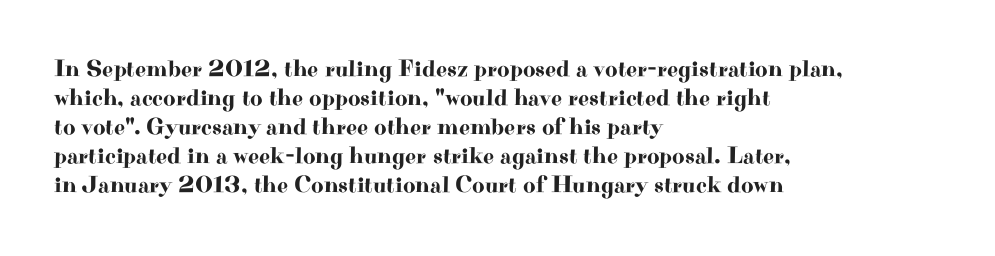
Q: Is the text italic (slanted)? A: No, it is upright.
Q: Is the text underlined? A: No.
Q: How is the paragraph aligned? A: Left-aligned.
Q: Is the spacing between letters normal or unusually wide? A: Normal.
